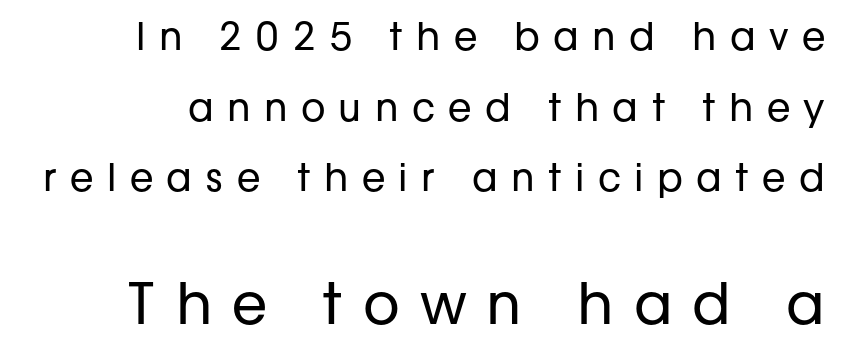
The letterforms stand isolated, each surrounded by extra space. Is this a fixed-width face? No — the glyphs have proportional, varying widths. Font category for this specimen: sans-serif. The characters are drawn with everyday or finer stroke widths.
